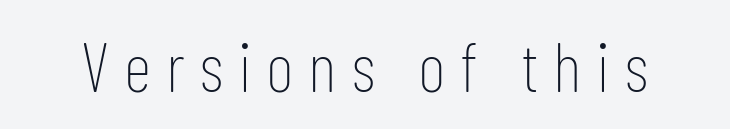
The image shows 69 px thin, condensed sans-serif type, upright; set unusually wide letter spacing (+0.21 em), not underlined; low stroke contrast and a medium x-height.
